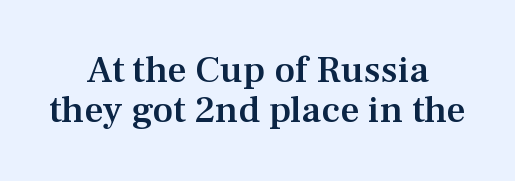
The image shows 38 px semibold serif type, upright; set centered, tight line spacing (1.06x), normal letter spacing, not underlined; medium stroke contrast and a medium x-height.
